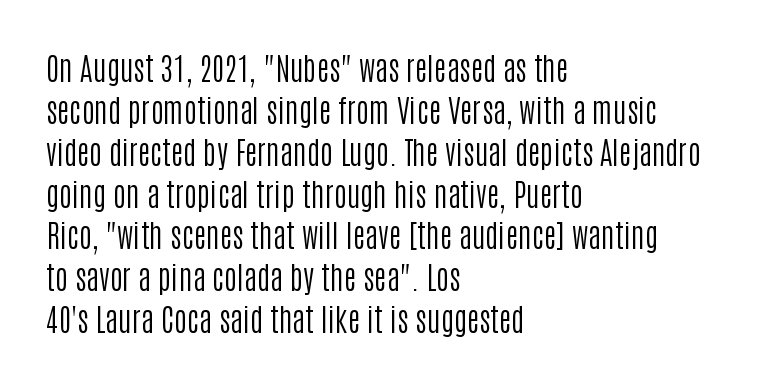
Q: Is the text bold? A: No.
Q: Is the text italic (slanted)? A: No, it is upright.
Q: Is the typeface a serif or a sans-serif typeface? A: Sans-serif.
Q: Is the text underlined? A: No.
Q: How is the paragraph aligned? A: Left-aligned.
Q: Is the spacing between letters normal or unusually wide? A: Normal.
Q: Is the spacing between lines tight, normal or loose? A: Normal.
Q: Width (condensed, normal, or wide)? A: Condensed.
Q: Stroke contrast? A: Low.
Q: x-height? A: Large.
Q: Monospaced? A: No.
